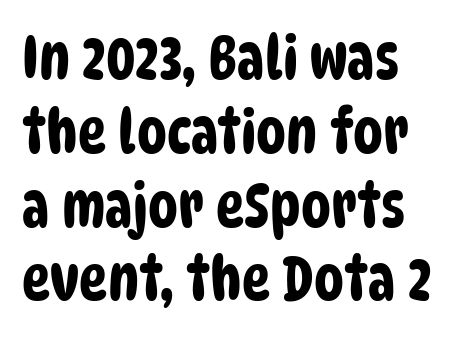
Q: Is the typeface a serif or a sans-serif typeface? A: Sans-serif.
Q: Is the text underlined? A: No.
Q: Is the spacing between letters normal or unusually wide? A: Normal.
Q: Width (condensed, normal, or wide)? A: Condensed.
Q: Stroke contrast? A: Low.
Q: x-height? A: Large.
Q: Monospaced? A: No.
